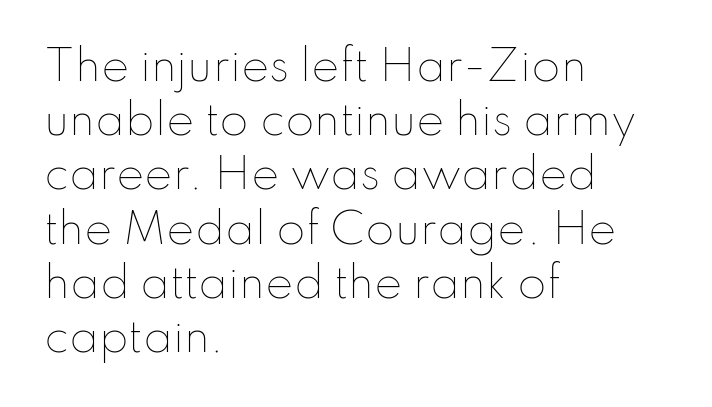
{"italic": "no", "bold": "no", "weight": "thin", "width": "normal", "stroke_contrast": "low", "x_height": "small", "monospaced": "no", "underline": "no", "align": "left", "line_spacing": "normal", "line_spacing_ratio": 1.29, "letter_spacing": "normal", "letter_spacing_em": 0.0, "glyph_px": 42}
